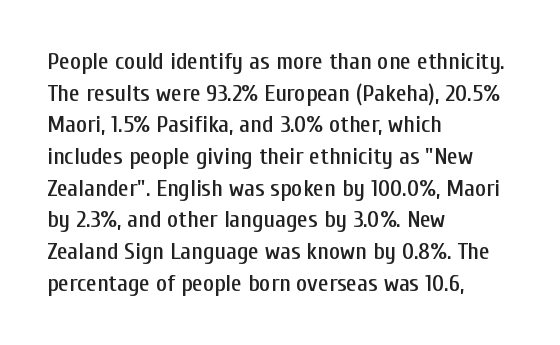
Q: Is the text italic (slanted)? A: No, it is upright.
Q: Is the text underlined? A: No.
Q: How is the paragraph aligned? A: Left-aligned.
Q: Is the spacing between letters normal or unusually wide? A: Normal.
Q: Is the spacing between lines tight, normal or loose? A: Normal.
